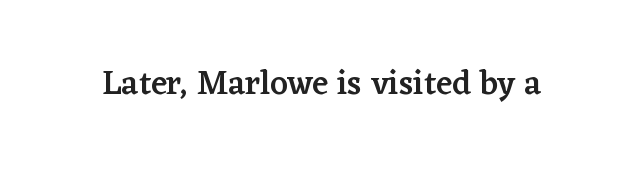
Looks like regular typesetting: each glyph gets only the width it needs. Upright lettering throughout. The specimen omits any rule beneath the text block's lines. Nothing unusual about the tracking: characters are spaced as the font intends. Look at the bottom of the vertical strokes: they flare into serifs here. The rendering uses a semibold face; strokes are thickened but not to full bold.
